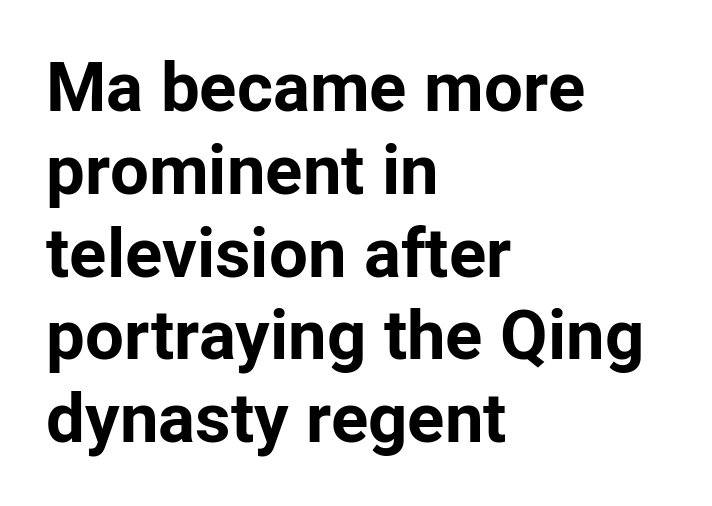
The letters stand straight up with perfectly vertical stems. Just letters on the line, the space beneath them empty. Letterform terminals end flat and unadorned throughout the passage. Thick stems and heavy bowls — unmistakably bold.
